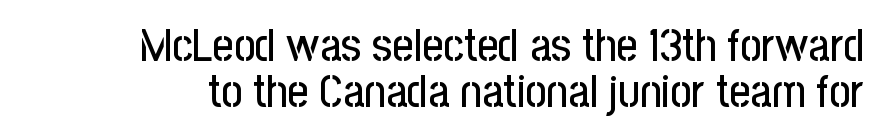
Q: Is the text italic (slanted)? A: No, it is upright.
Q: Is the typeface a serif or a sans-serif typeface? A: Sans-serif.
Q: Is the text underlined? A: No.
Q: Is the spacing between letters normal or unusually wide? A: Normal.
Q: Is the spacing between lines tight, normal or loose? A: Tight.
Q: Width (condensed, normal, or wide)? A: Condensed.
Q: Stroke contrast? A: Low.
Q: x-height? A: Medium.
Q: Monospaced? A: No.
